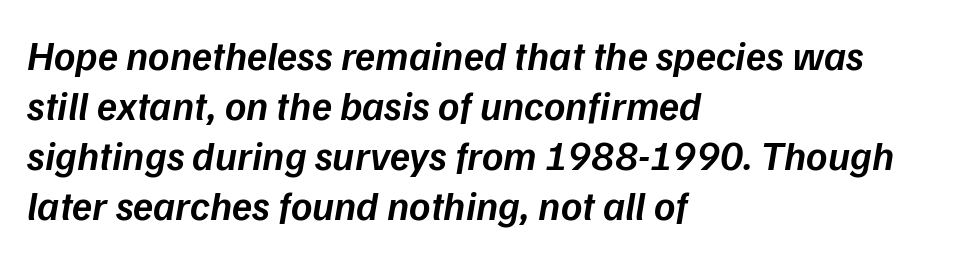
The image shows 41 px semibold type, italic (leaning right); set left-aligned, line spacing 1.22x, normal letter spacing, not underlined; low stroke contrast and a medium x-height.
